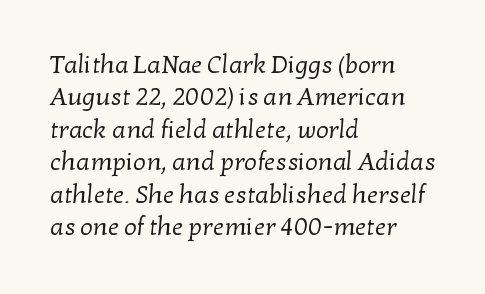
The image shows 25 px text type; set left-aligned, normal line spacing (1.3x), normal letter spacing, not underlined.
